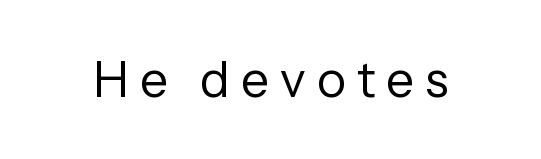
Q: Is the text bold? A: No.
Q: Is the text italic (slanted)? A: No, it is upright.
Q: Is the typeface a serif or a sans-serif typeface? A: Sans-serif.
Q: Is the text underlined? A: No.
Q: Is the spacing between letters normal or unusually wide? A: Unusually wide.
Q: Width (condensed, normal, or wide)? A: Normal.
Q: Stroke contrast? A: Low.
Q: x-height? A: Medium.
Q: Monospaced? A: No.
